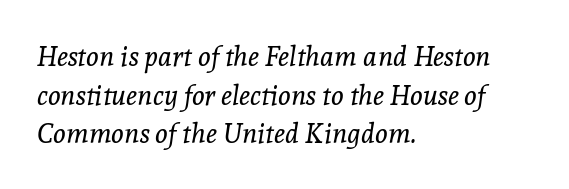
Q: Is the text bold? A: No.
Q: Is the text italic (slanted)? A: Yes, it leans right by about 8 degrees.
Q: Is the text underlined? A: No.
Q: How is the paragraph aligned? A: Left-aligned.
Q: Is the spacing between letters normal or unusually wide? A: Normal.
Q: Is the spacing between lines tight, normal or loose? A: Normal.
